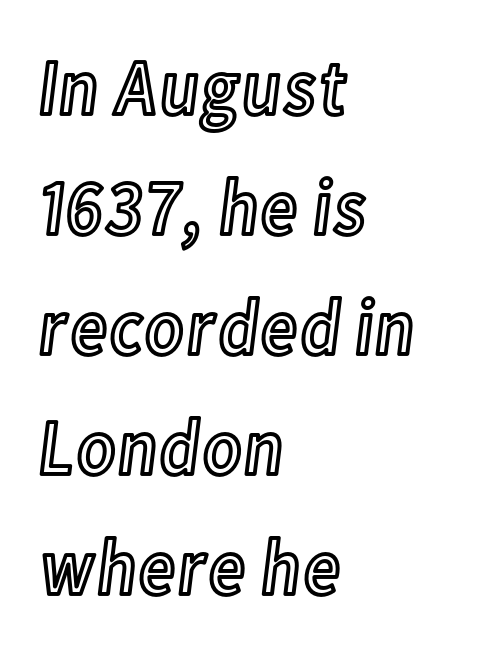
{"width": "condensed", "x_height": "medium", "monospaced": "no", "underline": "no", "align": "left", "line_spacing": "normal", "line_spacing_ratio": 1.52, "letter_spacing": "normal", "letter_spacing_em": 0.0, "glyph_px": 79}
